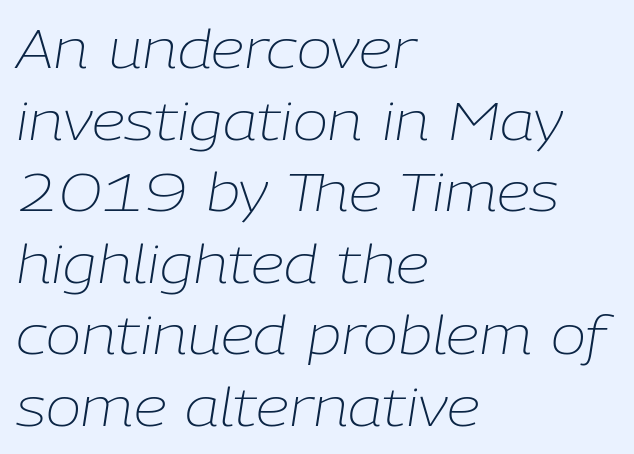
Q: Is the text bold? A: No.
Q: Is the text italic (slanted)? A: Yes, it leans right by about 9 degrees.
Q: Is the text underlined? A: No.
Q: How is the paragraph aligned? A: Left-aligned.
Q: Is the spacing between letters normal or unusually wide? A: Normal.
Q: Is the spacing between lines tight, normal or loose? A: Normal.
Q: Width (condensed, normal, or wide)? A: Normal.
Q: Stroke contrast? A: Low.
Q: x-height? A: Medium.
Q: Monospaced? A: No.
